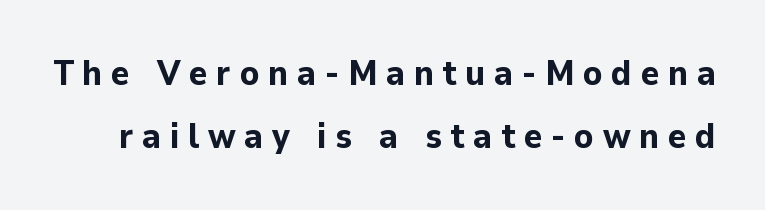
The image shows 35 px bold sans-serif type, upright; set line spacing 1.8x, unusually wide letter spacing (+0.25 em), not underlined; low stroke contrast and a medium x-height.
